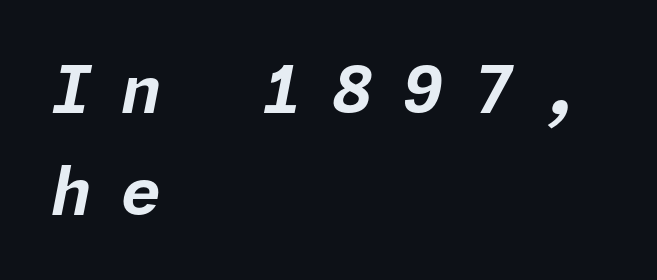
The image shows 65 px bold type, italic (leaning right); set left-aligned, normal line spacing (1.57x), unusually wide letter spacing (+0.46 em), not underlined; low stroke contrast and a medium x-height.
